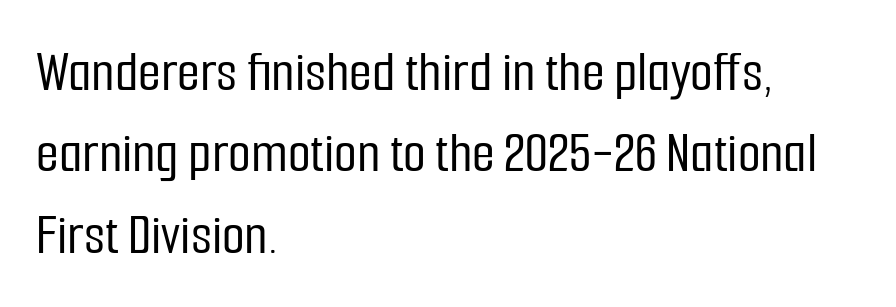
One-word summary of the alignment: left. A typesetter would label this face a sans. Character widths vary here, with narrow letters taking less room than wide ones. This sample uses an upright cut, with every glyph sitting square on the baseline.
